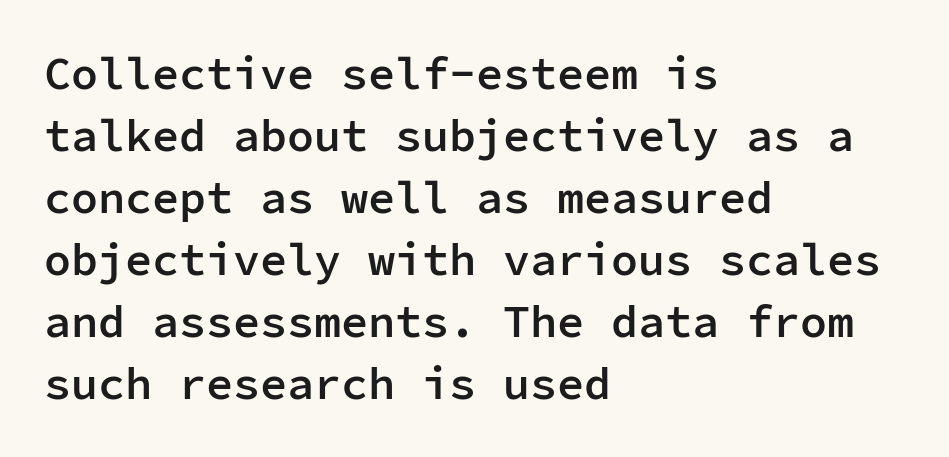
A fair bit of extra ink — the face is semibold, not bold. What stands out about the letter spacing? Nothing — it is the standard amount. This is the regular roman posture of the typeface. Nope, no serifs anywhere on these letters. Vertical spacing — default. These lines are rendered in a fixed-pitch font.
